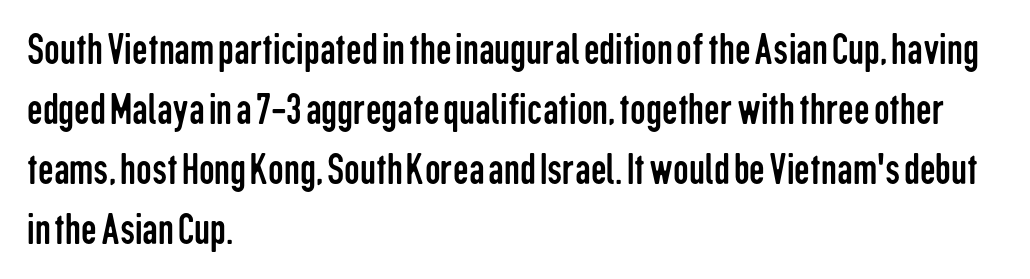
The image shows 44 px regular-weight, condensed sans-serif type, upright; set left-aligned, normal line spacing (1.36x), normal letter spacing, not underlined; low stroke contrast and a medium x-height.
